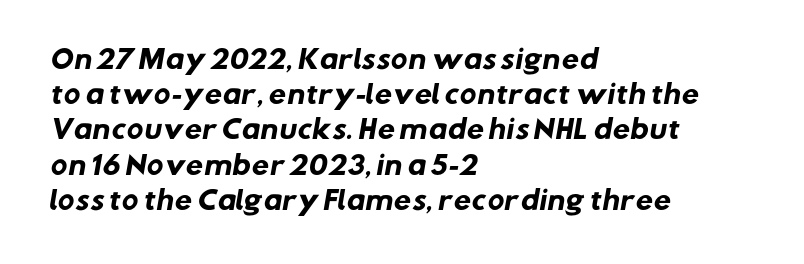
{"bold": "yes", "underline": "no", "align": "left", "line_spacing": "normal", "line_spacing_ratio": 1.41, "letter_spacing": "normal", "letter_spacing_em": 0.0, "glyph_px": 25}
